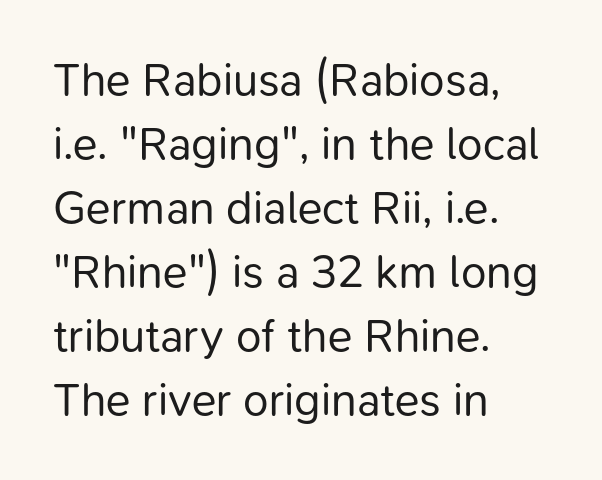
{"serif": "no", "italic": "no", "bold": "no", "weight": "regular", "width": "normal", "stroke_contrast": "low", "x_height": "medium", "monospaced": "no", "underline": "no", "align": "left", "line_spacing": "normal", "line_spacing_ratio": 1.39, "letter_spacing": "normal", "letter_spacing_em": 0.0, "glyph_px": 46}
